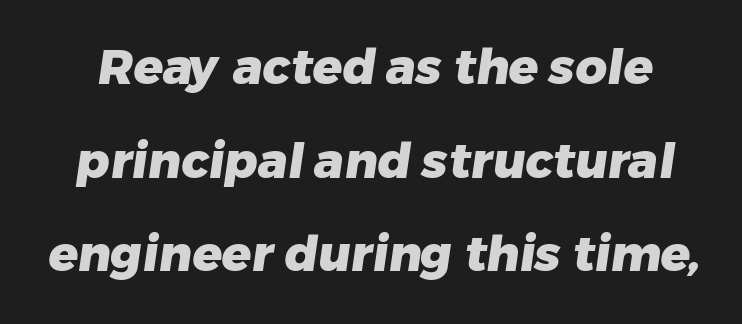
Q: Is the text bold? A: Yes.
Q: Is the typeface a serif or a sans-serif typeface? A: Sans-serif.
Q: Is the text underlined? A: No.
Q: Is the spacing between letters normal or unusually wide? A: Normal.
Q: Is the spacing between lines tight, normal or loose? A: Loose.
Q: Width (condensed, normal, or wide)? A: Normal.
Q: Stroke contrast? A: Low.
Q: x-height? A: Medium.
Q: Monospaced? A: No.
